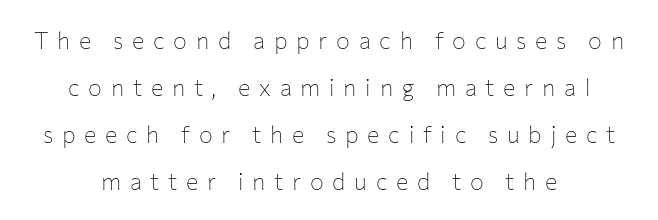
Q: Is the text bold? A: No.
Q: Is the text italic (slanted)? A: No, it is upright.
Q: Is the text underlined? A: No.
Q: How is the paragraph aligned? A: Centered.
Q: Is the spacing between letters normal or unusually wide? A: Unusually wide.
Q: Is the spacing between lines tight, normal or loose? A: Loose.
